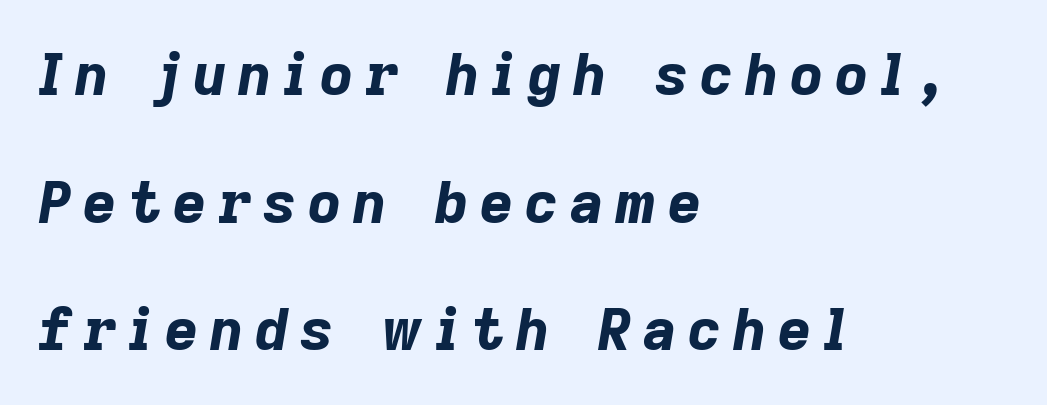
This sample uses expanded letter spacing, leaving extra air between glyphs. Characters are canted at an angle relative to the baseline's perpendicular. Teacher's note: observe the even left margin — that is flush-left alignment. The rendering uses natural spacing where letterforms have individual widths. I'd describe the lettering as bold — thick and assertive. The space directly below the letters is spotless.
